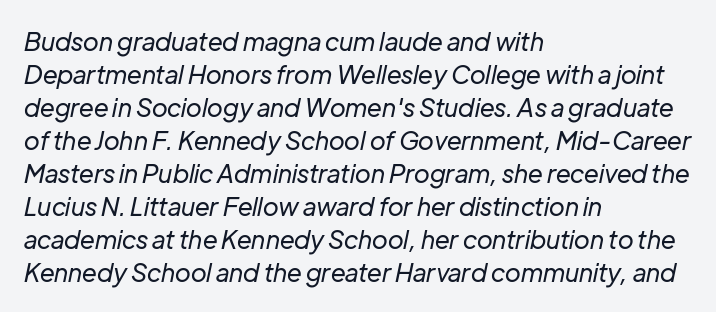
Line beginnings align vertically; line endings do not. Nobody touched the tracking dial on this one. Quick note: italic. Decoration check: the copy has no underline. A light-to-regular cut is what we see here. The rows are spaced the way most documents space them.
